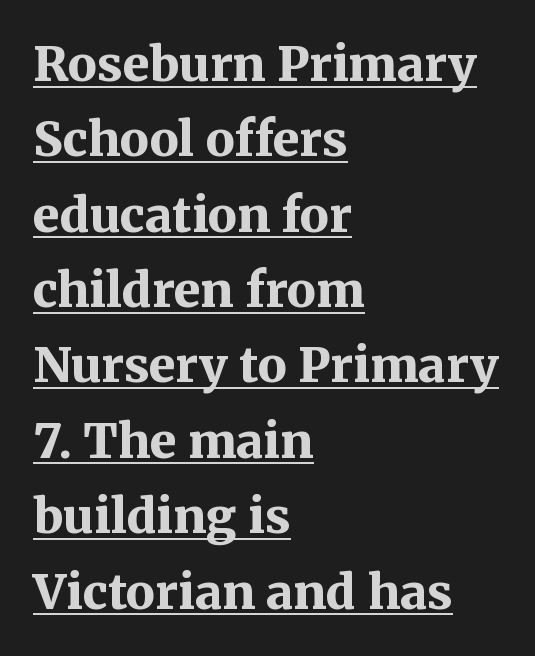
Q: Is the text bold? A: Yes.
Q: Is the text italic (slanted)? A: No, it is upright.
Q: Is the typeface a serif or a sans-serif typeface? A: Serif.
Q: Is the text underlined? A: Yes.
Q: How is the paragraph aligned? A: Left-aligned.
Q: Is the spacing between letters normal or unusually wide? A: Normal.
Q: Is the spacing between lines tight, normal or loose? A: Normal.
Q: Width (condensed, normal, or wide)? A: Normal.
Q: Stroke contrast? A: Medium.
Q: x-height? A: Medium.
Q: Monospaced? A: No.
